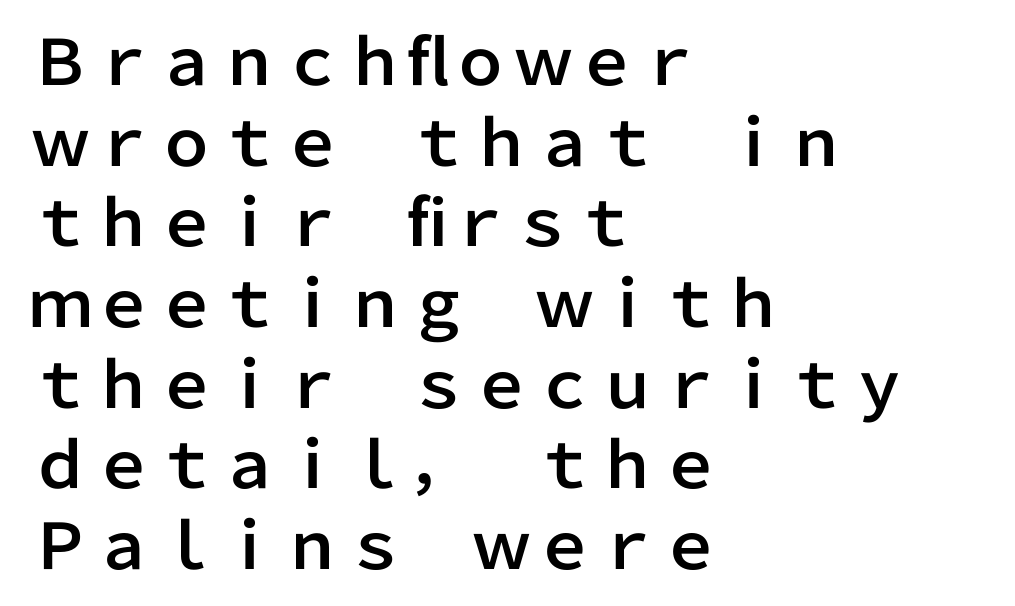
{"serif": "no", "italic": "no", "width": "normal", "stroke_contrast": "low", "x_height": "medium", "monospaced": "no", "underline": "no", "align": "left", "line_spacing": "normal", "line_spacing_ratio": 1.28, "letter_spacing": "normal", "letter_spacing_em": 0.0, "glyph_px": 63}
